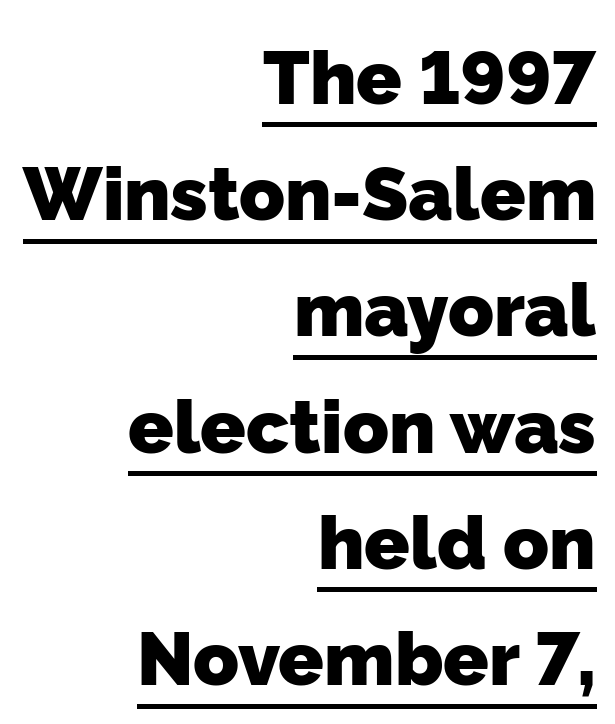
The image shows 75 px heavy sans-serif type; set right-aligned, normal line spacing (1.55x), normal letter spacing, underlined; low stroke contrast and a medium x-height.
